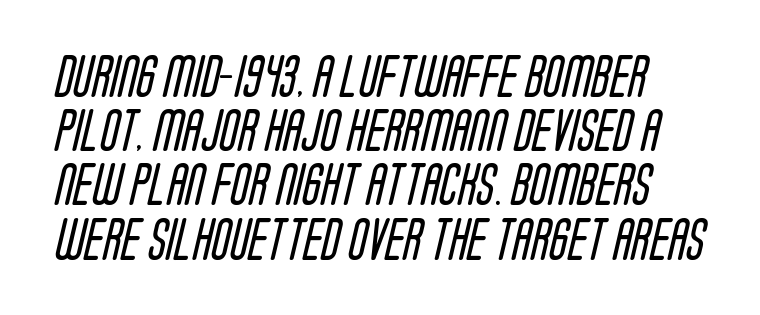
If you measured baseline to baseline, you'd find a middling distance. The type family on display is of the sans-serif kind. Unmarked baselines from the first word to the last. Vertical stems look standard width or narrower in stroke.
